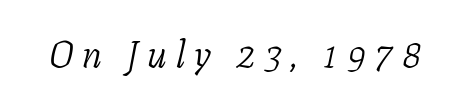
The type is letterspaced generously, with wide tracking. Slanted lettering throughout. Each letter keeps its own natural width here, so spacing adapts to shape. Are there feet on the stems? There are — it's a serif. Words float on clear page, feet unadorned. Stem width sits at or under what a default text font uses.
